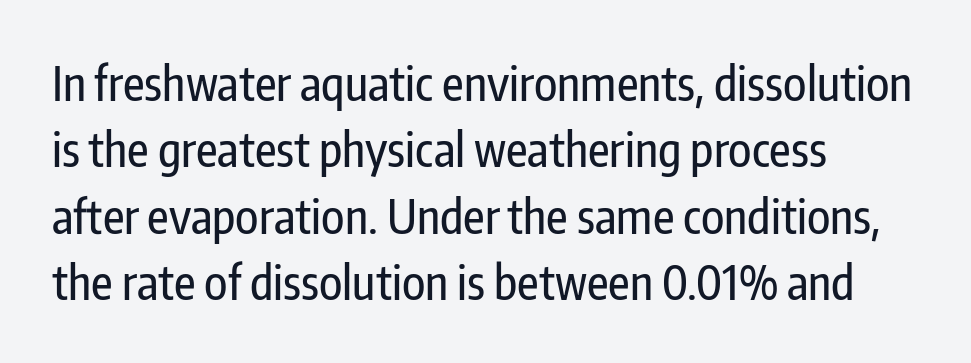
Think of a printed novel: that variable character pitch is what you see here. Regarding serifs, this sample does without them. All the whitespace from short lines collects on the right. Inter-character spacing is left at the font's built-in metrics.
